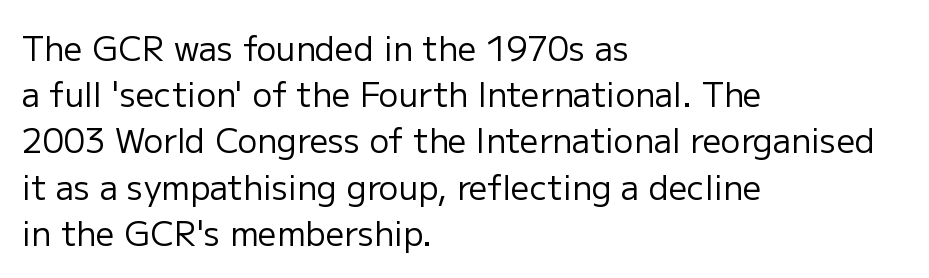
Where is the straight margin? On the left. A typesetter would call this zero additional tracking. How would I describe the line gaps? Plain and ordinary. Vertical strokes here are truly vertical. Stem width sits at or under what a default text font uses. A typesetter would call this proportional, since set widths differ per character.
